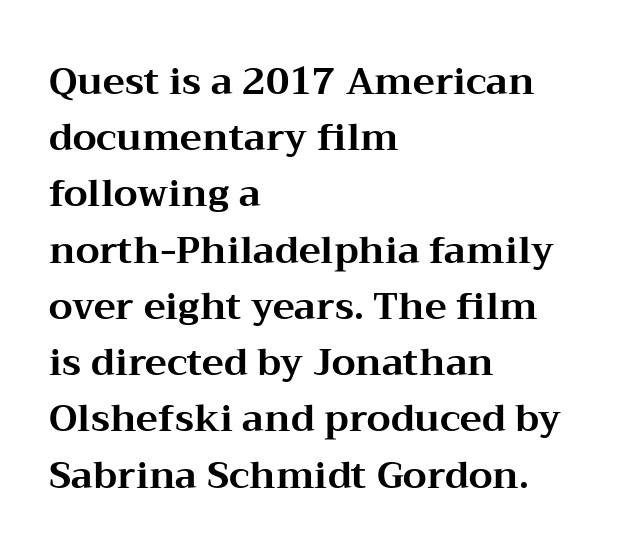
The image shows 37 px bold, wide serif type, upright; set left-aligned, normal line spacing (1.52x), normal letter spacing, not underlined; medium stroke contrast and a medium x-height.
